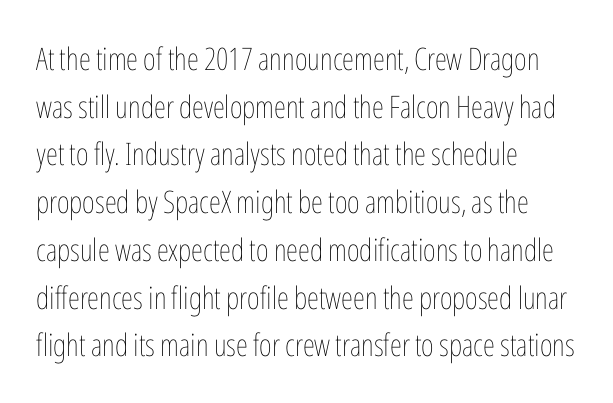
{"italic": "no", "bold": "no", "weight": "thin", "width": "condensed", "stroke_contrast": "low", "x_height": "medium", "monospaced": "no", "underline": "no", "align": "left", "line_spacing": "normal", "line_spacing_ratio": 1.54, "letter_spacing": "normal", "letter_spacing_em": 0.0, "glyph_px": 31}
